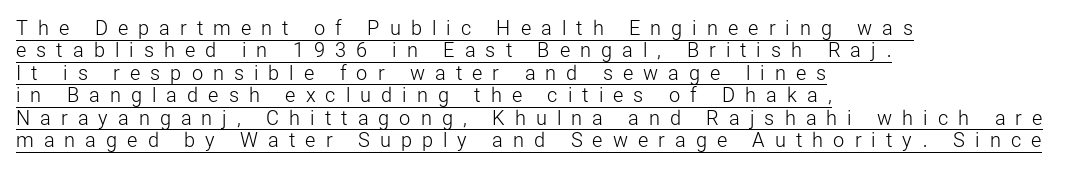
{"italic": "no", "bold": "no", "underline": "yes", "align": "left", "line_spacing": "tight", "line_spacing_ratio": 1.12, "letter_spacing": "wide", "letter_spacing_em": 0.5, "glyph_px": 20}
